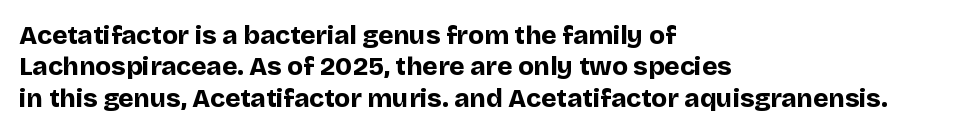
Q: Is the text bold? A: Yes.
Q: Is the text italic (slanted)? A: No, it is upright.
Q: Is the text underlined? A: No.
Q: How is the paragraph aligned? A: Left-aligned.
Q: Is the spacing between letters normal or unusually wide? A: Normal.
